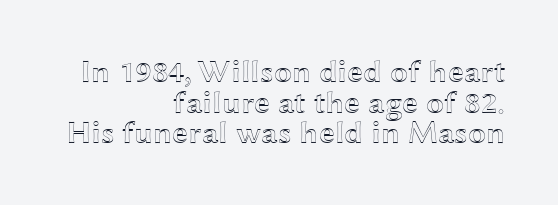
The paragraph has a hard right edge and a soft left edge. This sample trades vertical openness for compactness between lines. Do the characters align in a grid? No, the font is proportional. The space beneath each line is pristine and unruled. You can tell it's not italic because the verticals are truly vertical.
